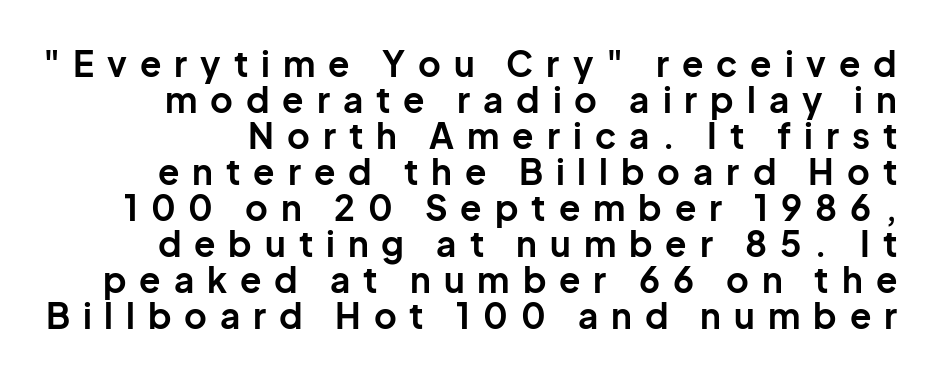
Q: Is the text bold? A: Yes.
Q: Is the text italic (slanted)? A: No, it is upright.
Q: Is the typeface a serif or a sans-serif typeface? A: Sans-serif.
Q: Is the text underlined? A: No.
Q: Is the spacing between letters normal or unusually wide? A: Unusually wide.
Q: Is the spacing between lines tight, normal or loose? A: Tight.
Q: Width (condensed, normal, or wide)? A: Normal.
Q: Stroke contrast? A: Low.
Q: x-height? A: Medium.
Q: Monospaced? A: No.
